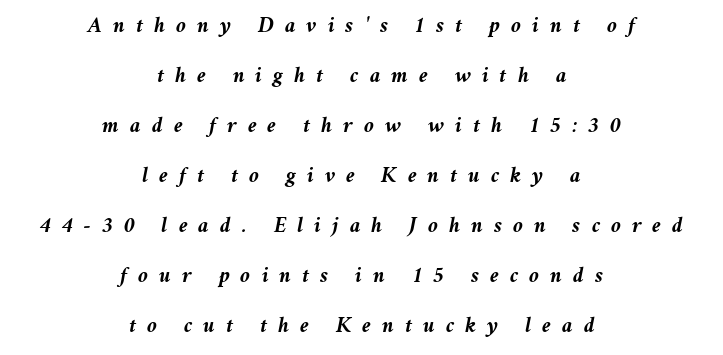
In terms of posture, this sample is oblique. What's the leading like? Stretched, with rows far apart. Casual observation: everything's sitting right in the middle. The type is letterspaced generously, with wide tracking. Rule under the text: the space is simply empty. Notice how thick the strokes are: this is what a full bold looks like.
